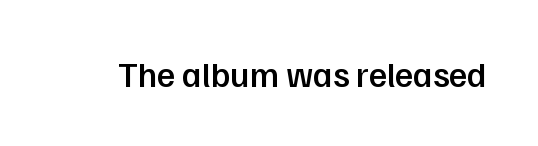
The image shows 35 px semibold sans-serif type, upright; set normal letter spacing, not underlined; low stroke contrast and a medium x-height.
